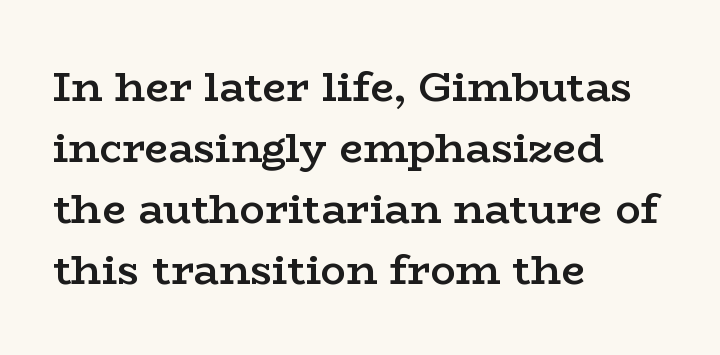
The rag falls on the right side of this text block. A normal amount of white space separates one row of letters from the next. A typesetter would call this proportional, since set widths differ per character. The tracking reads as untouched default to a designer's eye.
